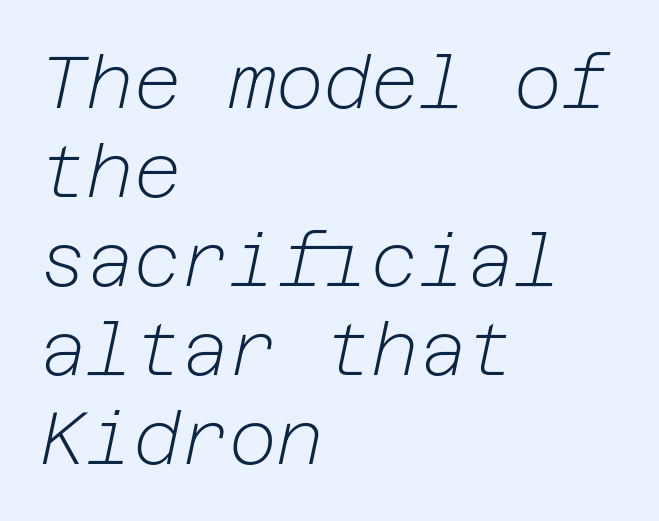
Q: Is the text bold? A: No.
Q: Is the text italic (slanted)? A: Yes, it leans right by about 12 degrees.
Q: Is the text underlined? A: No.
Q: How is the paragraph aligned? A: Left-aligned.
Q: Is the spacing between letters normal or unusually wide? A: Normal.
Q: Width (condensed, normal, or wide)? A: Normal.
Q: Stroke contrast? A: Low.
Q: x-height? A: Medium.
